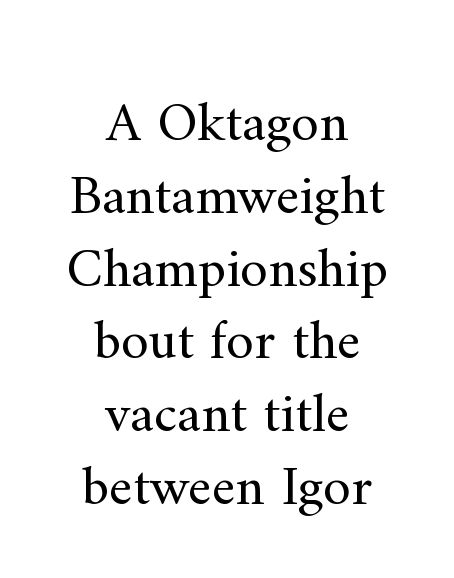
Q: Is the text bold? A: No.
Q: Is the text italic (slanted)? A: No, it is upright.
Q: Is the typeface a serif or a sans-serif typeface? A: Serif.
Q: Is the text underlined? A: No.
Q: How is the paragraph aligned? A: Centered.
Q: Is the spacing between letters normal or unusually wide? A: Normal.
Q: Is the spacing between lines tight, normal or loose? A: Normal.
Q: Width (condensed, normal, or wide)? A: Normal.
Q: Stroke contrast? A: Medium.
Q: x-height? A: Small.
Q: Monospaced? A: No.
